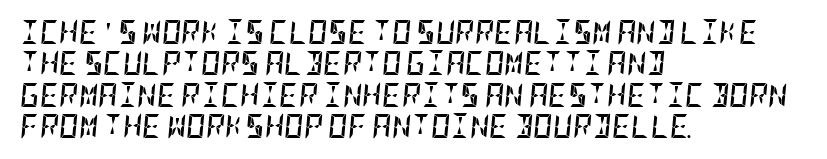
Q: Is the text bold? A: Yes.
Q: Is the text italic (slanted)? A: Yes, it leans right by about 5 degrees.
Q: Is the text underlined? A: No.
Q: How is the paragraph aligned? A: Left-aligned.
Q: Is the spacing between letters normal or unusually wide? A: Normal.
Q: Is the spacing between lines tight, normal or loose? A: Normal.
